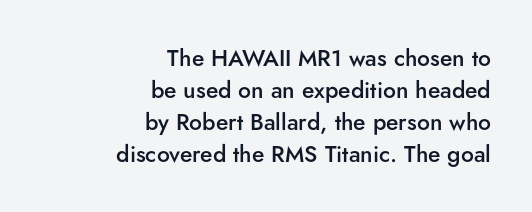
{"italic": "no", "bold": "semi", "underline": "no", "align": "right", "line_spacing": "normal", "line_spacing_ratio": 1.39, "letter_spacing": "normal", "letter_spacing_em": 0.0, "glyph_px": 23}
